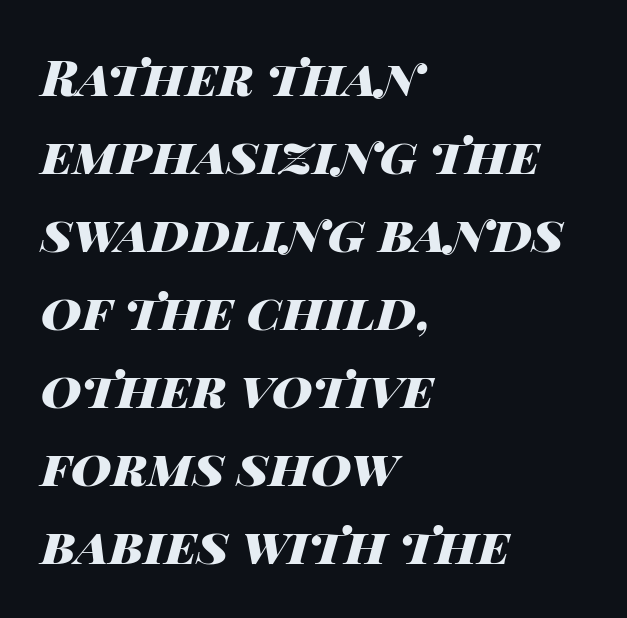
The image shows 50 px heavy, wide type, italic (leaning right); set left-aligned, normal line spacing (1.56x), normal letter spacing, not underlined; high stroke contrast and a large x-height.
